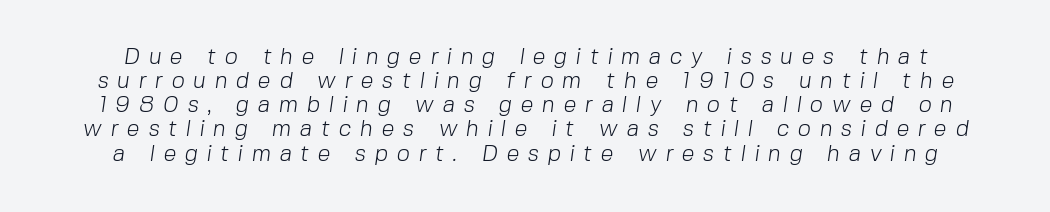
The string is rendered with underlining switched off. Is the type heavy? It reads as light-to-regular instead. Substantial extra tracking has been applied to these lines. Tightly led — the rows are bunched.
